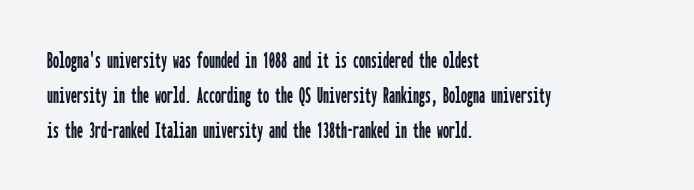
The image shows 24 px text type, upright; set left-aligned, normal line spacing (1.45x), normal letter spacing, not underlined.
